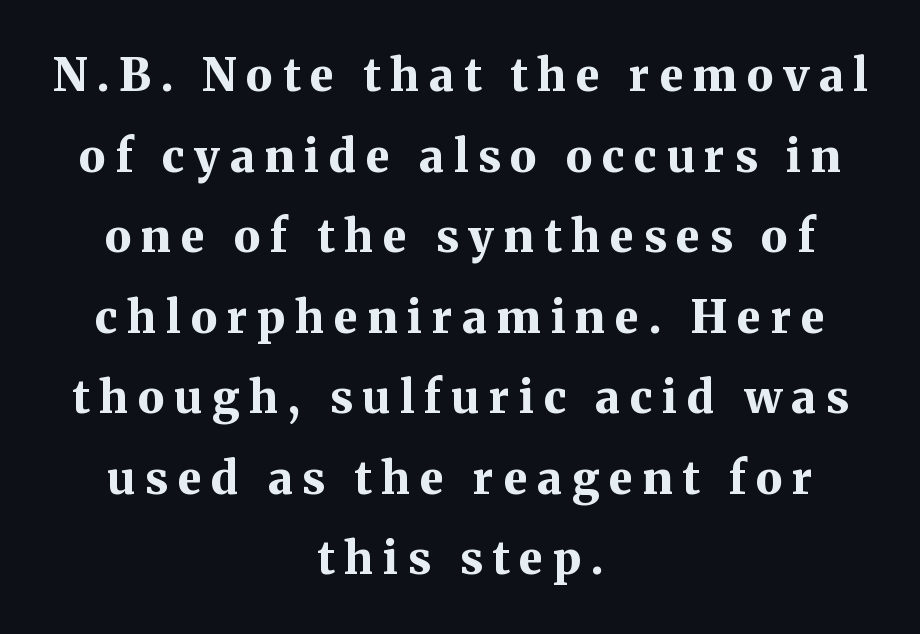
{"serif": "yes", "italic": "no", "bold": "yes", "weight": "bold", "width": "normal", "stroke_contrast": "medium", "x_height": "medium", "monospaced": "no", "underline": "no", "align": "center", "line_spacing_ratio": 1.79, "letter_spacing": "wide", "letter_spacing_em": 0.22, "glyph_px": 45}
